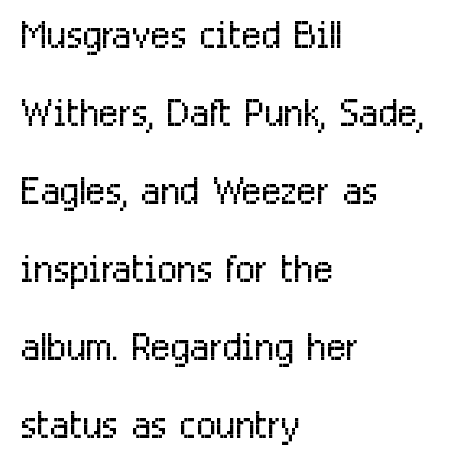
The image shows 52 px light, condensed sans-serif type, upright; set left-aligned, normal line spacing (1.5x), normal letter spacing, not underlined; low stroke contrast and a medium x-height.
